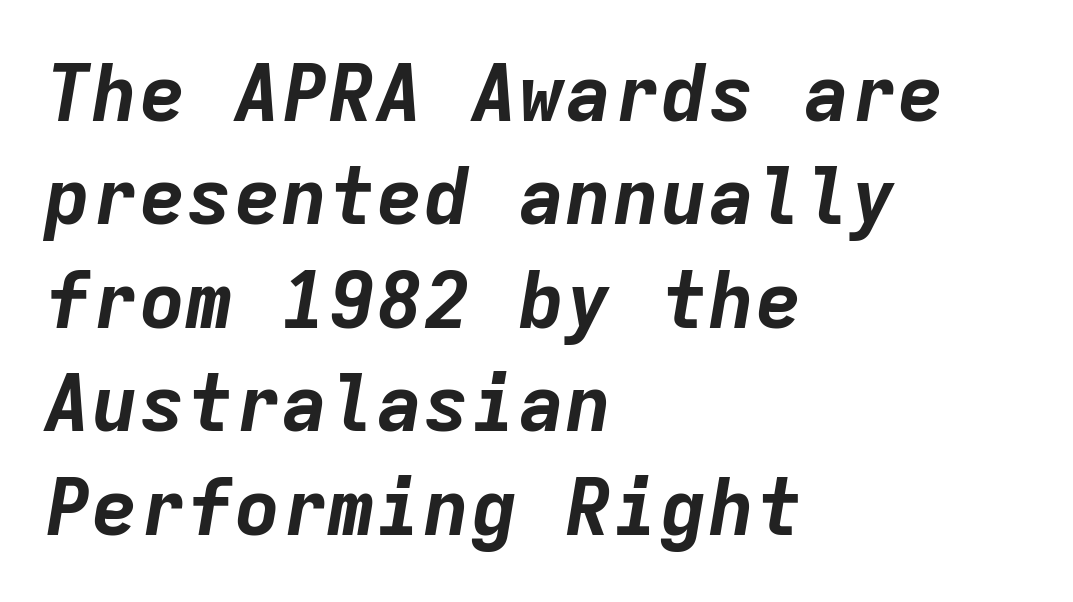
The image shows 79 px bold type, italic (leaning right), monospaced; set left-aligned, normal line spacing (1.31x), normal letter spacing, not underlined; low stroke contrast and a medium x-height.
